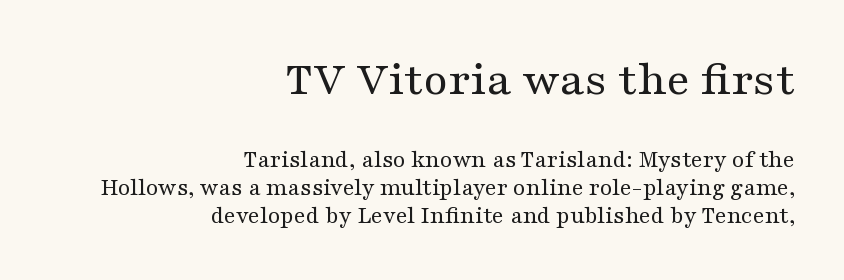
Q: Is the text bold? A: No.
Q: Is the text italic (slanted)? A: No, it is upright.
Q: Is the typeface a serif or a sans-serif typeface? A: Serif.
Q: Is the text underlined? A: No.
Q: How is the paragraph aligned? A: Right-aligned.
Q: Is the spacing between letters normal or unusually wide? A: Normal.
Q: Is the spacing between lines tight, normal or loose? A: Tight.
Q: Which block of text is set in a larger size, the first (top) or the second (bottom)? A: The first (top) one.
Q: Width (condensed, normal, or wide)? A: Wide.
Q: Stroke contrast? A: Medium.
Q: x-height? A: Medium.
Q: Monospaced? A: No.
